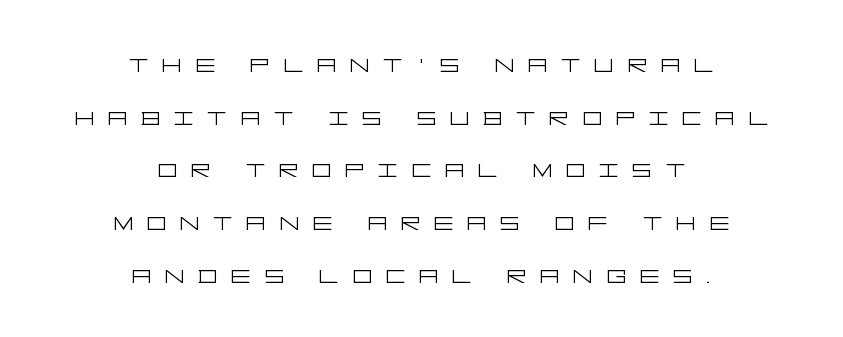
Q: Is the text bold? A: No.
Q: Is the text italic (slanted)? A: No, it is upright.
Q: Is the typeface a serif or a sans-serif typeface? A: Sans-serif.
Q: Is the text underlined? A: No.
Q: How is the paragraph aligned? A: Centered.
Q: Is the spacing between letters normal or unusually wide? A: Unusually wide.
Q: Is the spacing between lines tight, normal or loose? A: Normal.
Q: Width (condensed, normal, or wide)? A: Wide.
Q: Stroke contrast? A: Low.
Q: x-height? A: Large.
